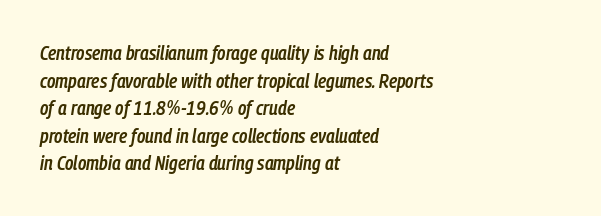
Horizontal bands of white between lines are of average thickness. Slanted lettering throughout. Inter-character spacing is left at the font's built-in metrics. The glyphs are unaccompanied by any horizontal stroke below them. Reading down the block, your eye returns to a fixed left position each line.
